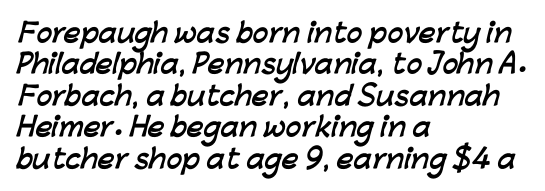
The image shows 26 px bold type; set left-aligned, line spacing 1.21x, normal letter spacing, not underlined.
